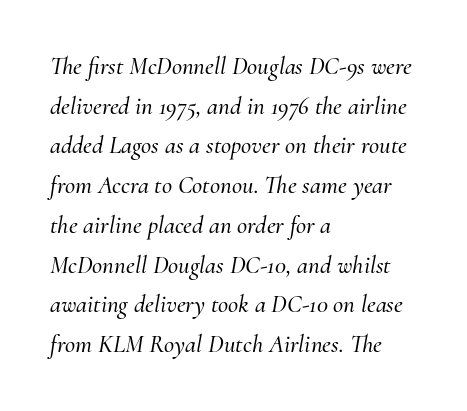
{"italic": "yes", "lean": "right", "slant_degrees": 10, "underline": "no", "align": "left", "line_spacing": "normal", "line_spacing_ratio": 1.59, "letter_spacing": "normal", "letter_spacing_em": 0.0, "glyph_px": 25}
